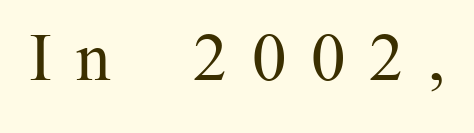
The image shows 69 px regular-weight serif type, upright; set unusually wide letter spacing (+0.35 em), not underlined; medium stroke contrast and a medium x-height.
